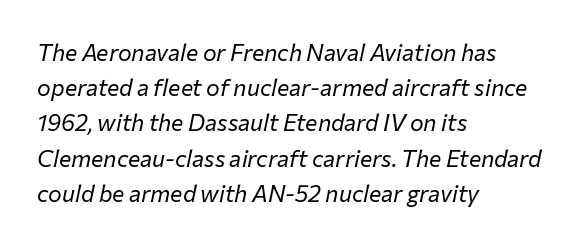
{"italic": "yes", "lean": "right", "slant_degrees": 12, "bold": "no", "underline": "no", "align": "left", "line_spacing": "normal", "line_spacing_ratio": 1.53, "letter_spacing": "normal", "letter_spacing_em": 0.0, "glyph_px": 23}
